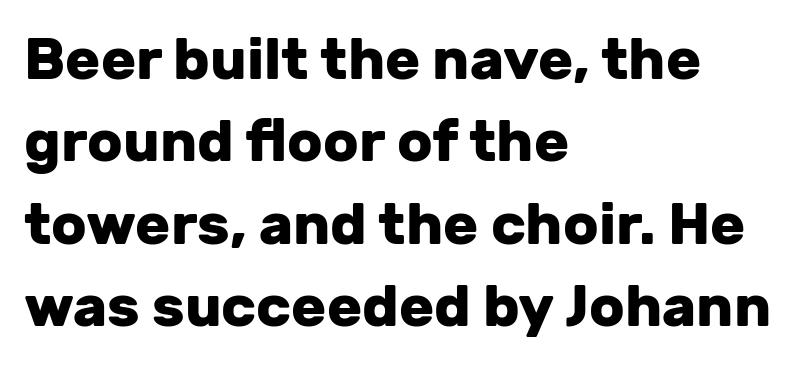
The paragraph has a hard left edge and a soft right edge. How are the letters spaced? Ordinarily, with no added tracking. The face used here is proportionally spaced, like ordinary book or web type. When letters stand straight like this, we call the style roman or upright. Observe the absence of serifs on each vertical stroke in this sample.
